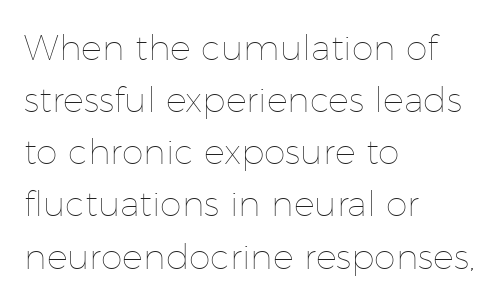
The image shows 35 px thin type, upright; set left-aligned, normal line spacing (1.49x), normal letter spacing, not underlined; low stroke contrast and a medium x-height.
